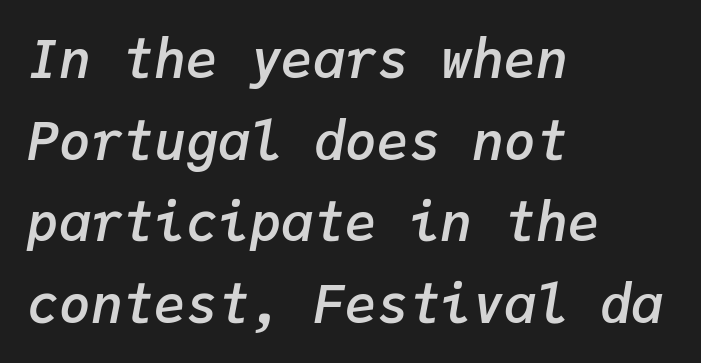
Q: Is the text bold? A: Semi-bold.
Q: Is the text italic (slanted)? A: Yes, it leans right by about 9 degrees.
Q: Is the text underlined? A: No.
Q: How is the paragraph aligned? A: Left-aligned.
Q: Is the spacing between letters normal or unusually wide? A: Normal.
Q: Is the spacing between lines tight, normal or loose? A: Normal.
Q: Width (condensed, normal, or wide)? A: Normal.
Q: Stroke contrast? A: Low.
Q: x-height? A: Medium.
Q: Monospaced? A: Yes.
